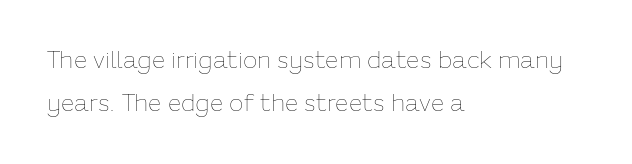
The image shows 24 px text type, upright; set left-aligned, line spacing 1.79x, normal letter spacing, not underlined.
